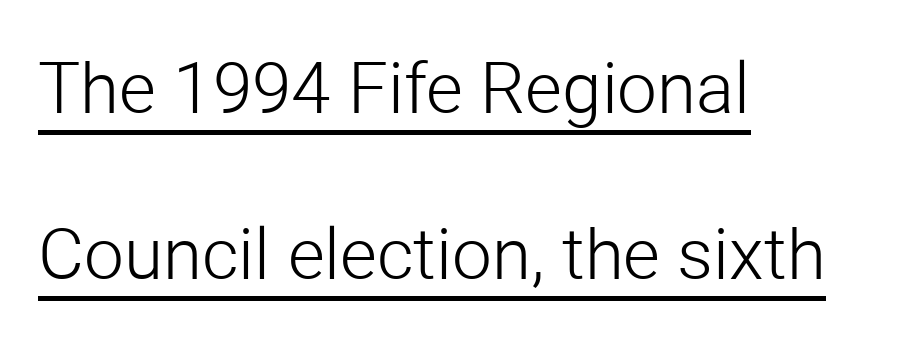
Emphasis is given by a line drawn under the lettering. Tracking value appears to be zero — textbook default spacing. Do the letters lean? They stand straight. The weight tops out at a normal text grade. Leftover space on each line is placed entirely after the last word.
